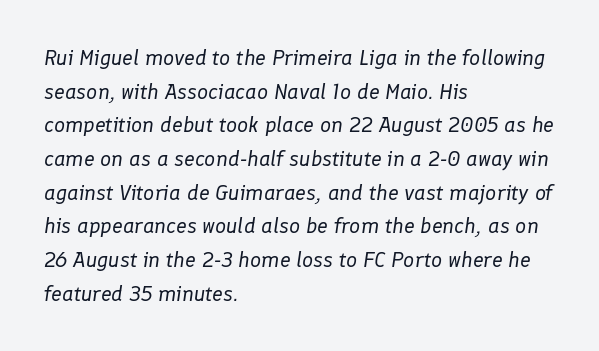
Compared with a typical body face, this is equally light or lighter still. This rendering leaves character spacing at its baseline value. The rendering anchors every line to the left-hand side. There's an unmistakable incline to the writing here. Anything drawn beneath the words? Only blank space.
